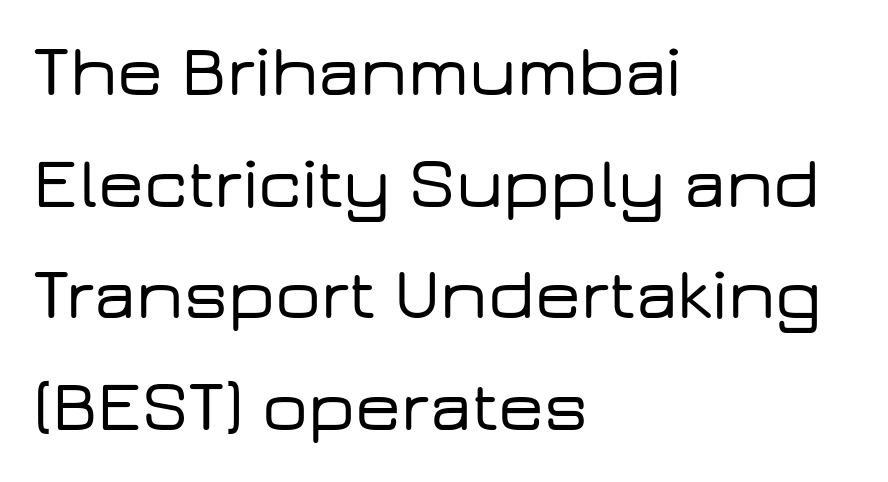
The rendering uses a moderate line-height, typical for paragraphs. All the whitespace from short lines collects on the right. Do the characters align in a grid? No, the font is proportional. The baseline area is clear. In terms of posture, this sample is upright. There is no visible air inserted between adjacent glyphs.
